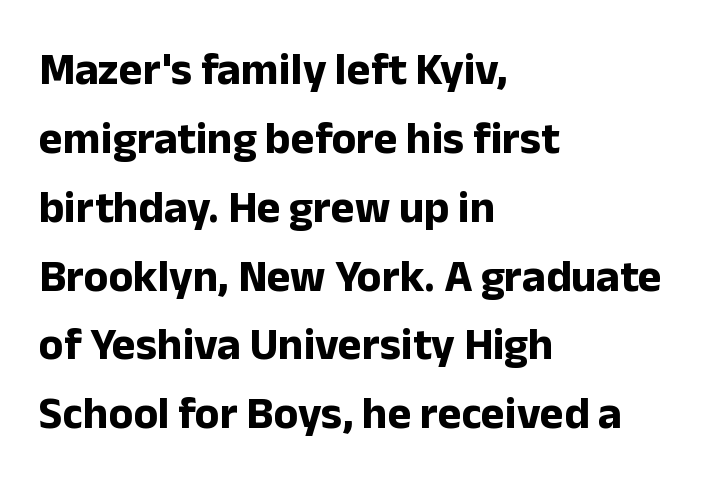
The image shows 45 px bold sans-serif type, upright; set left-aligned, normal line spacing (1.53x), normal letter spacing, not underlined; low stroke contrast and a medium x-height.
